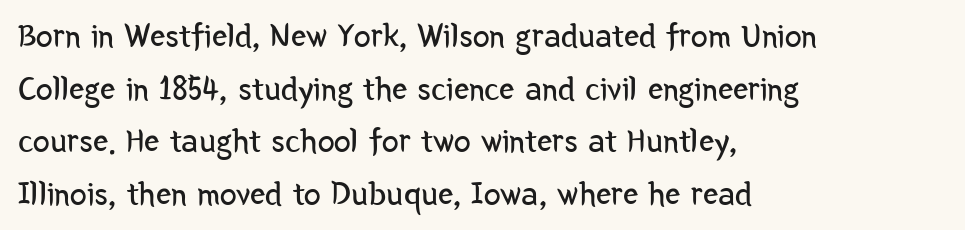
Q: Is the text bold? A: No.
Q: Is the text italic (slanted)? A: No, it is upright.
Q: Is the typeface a serif or a sans-serif typeface? A: Sans-serif.
Q: Is the text underlined? A: No.
Q: How is the paragraph aligned? A: Left-aligned.
Q: Is the spacing between letters normal or unusually wide? A: Normal.
Q: Is the spacing between lines tight, normal or loose? A: Normal.
Q: Width (condensed, normal, or wide)? A: Condensed.
Q: Stroke contrast? A: Low.
Q: x-height? A: Medium.
Q: Monospaced? A: No.
